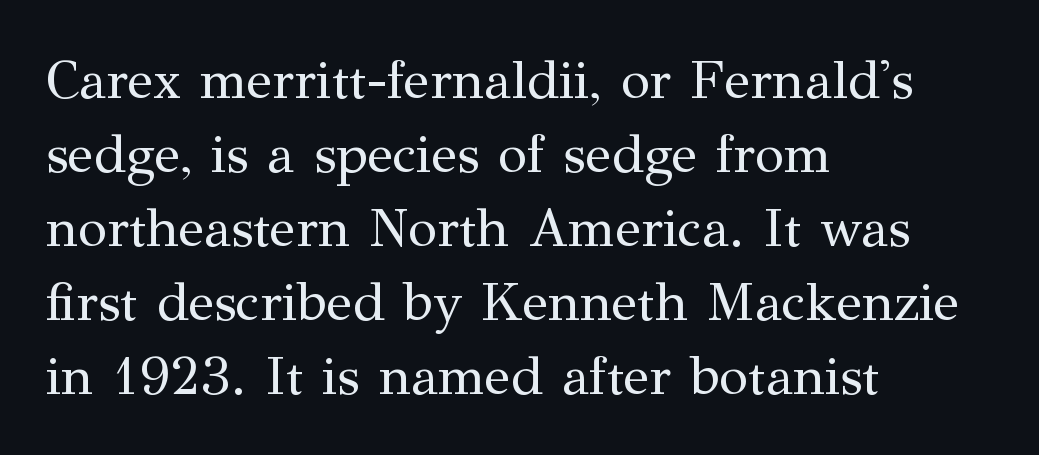
The image shows 54 px regular-weight serif type, upright; set left-aligned, normal line spacing (1.37x), normal letter spacing, not underlined; medium stroke contrast and a medium x-height.
